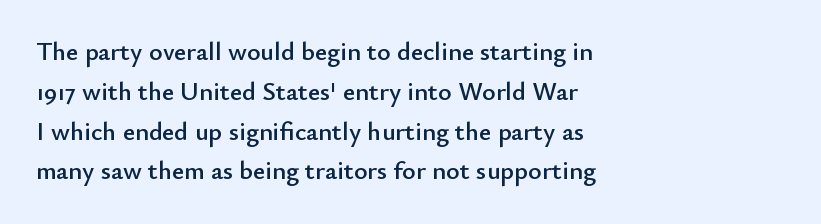
Q: Is the text italic (slanted)? A: No, it is upright.
Q: Is the text underlined? A: No.
Q: How is the paragraph aligned? A: Left-aligned.
Q: Is the spacing between letters normal or unusually wide? A: Normal.
Q: Is the spacing between lines tight, normal or loose? A: Normal.
